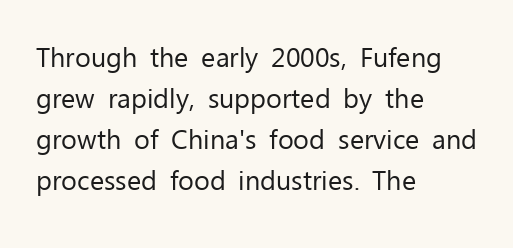
The image shows 27 px text type, upright; set left-aligned, normal line spacing (1.52x), normal letter spacing, not underlined.
